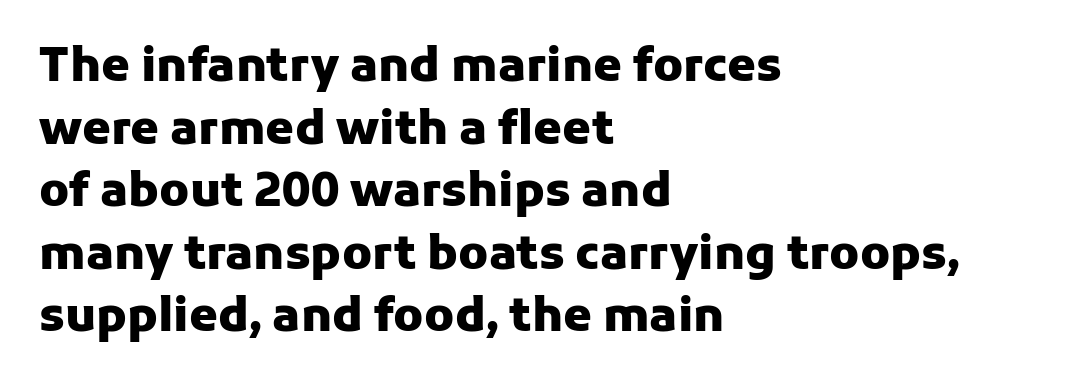
The image shows 46 px heavy sans-serif type, upright; set left-aligned, normal line spacing (1.36x), normal letter spacing, not underlined; low stroke contrast and a medium x-height.
